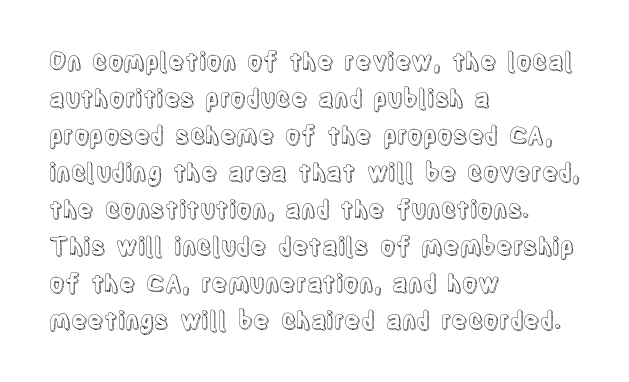
{"italic": "no", "underline": "no", "align": "left", "line_spacing": "normal", "line_spacing_ratio": 1.54, "letter_spacing": "normal", "letter_spacing_em": 0.0, "glyph_px": 24}
